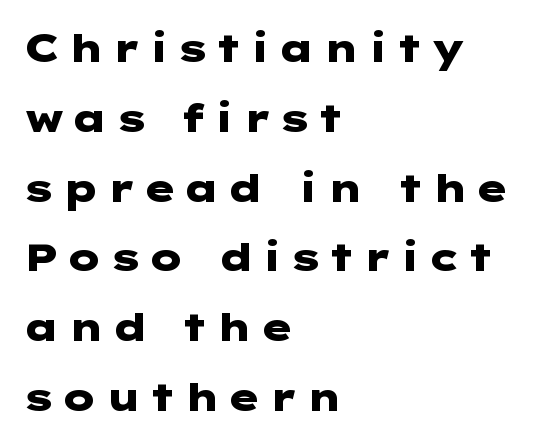
{"serif": "no", "italic": "no", "bold": "yes", "weight": "heavy", "width": "wide", "stroke_contrast": "low", "x_height": "medium", "underline": "no", "align": "left", "line_spacing_ratio": 1.79, "glyph_px": 39}
